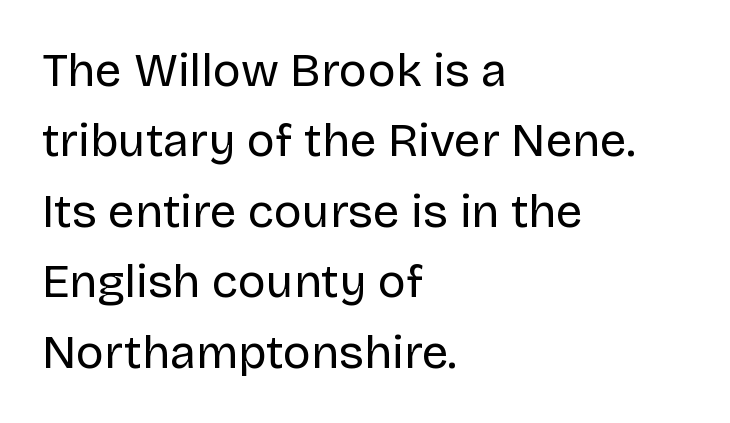
The image shows 47 px regular-weight sans-serif type, upright; set left-aligned, normal line spacing (1.5x), normal letter spacing, not underlined; low stroke contrast and a large x-height.
